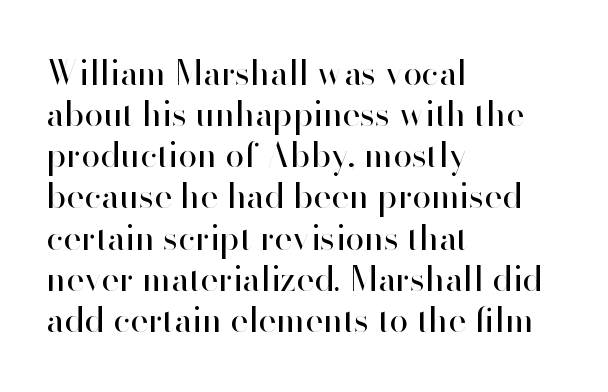
Q: Is the text bold? A: No.
Q: Is the text italic (slanted)? A: No, it is upright.
Q: Is the typeface a serif or a sans-serif typeface? A: Sans-serif.
Q: Is the text underlined? A: No.
Q: How is the paragraph aligned? A: Left-aligned.
Q: Is the spacing between letters normal or unusually wide? A: Normal.
Q: Width (condensed, normal, or wide)? A: Normal.
Q: Stroke contrast? A: High.
Q: x-height? A: Small.
Q: Monospaced? A: No.
